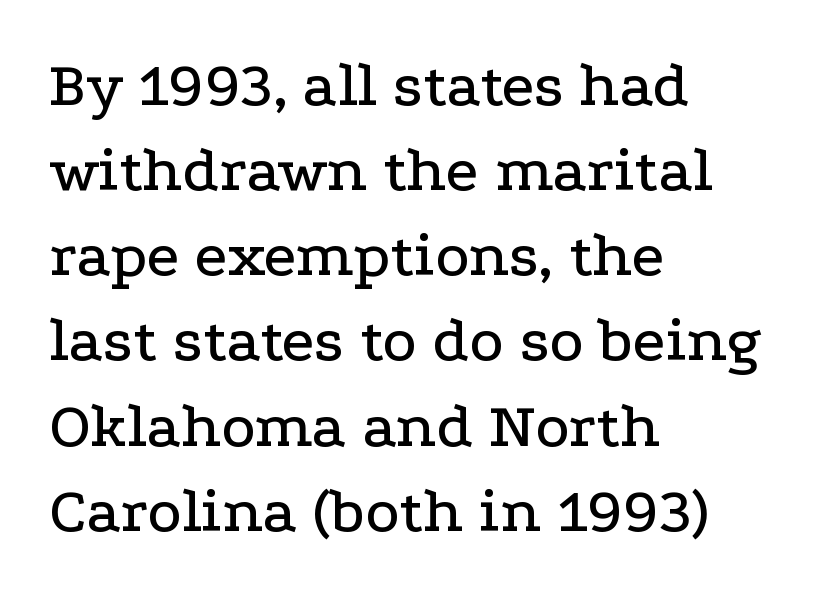
The image shows 65 px wide serif type, upright; set left-aligned, normal line spacing (1.31x), normal letter spacing, not underlined; low stroke contrast and a medium x-height.
